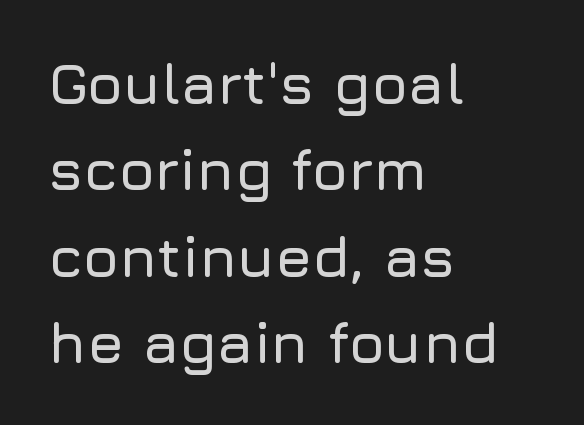
The paragraph has a hard left edge and a soft right edge. Each word holds together tightly as a unit, with standard inter-letter gaps. Line spacing here is normal. Descenders are the only things crossing below the line.
